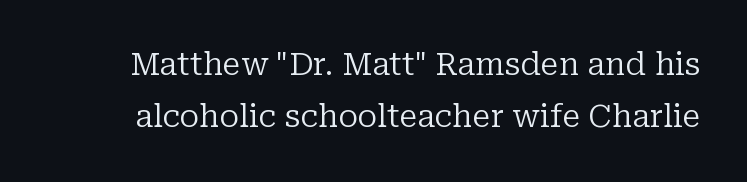
{"serif": "yes", "italic": "no", "bold": "no", "weight": "regular", "width": "normal", "stroke_contrast": "low", "x_height": "medium", "monospaced": "no", "underline": "no", "line_spacing": "normal", "line_spacing_ratio": 1.69, "letter_spacing": "normal", "letter_spacing_em": 0.0, "glyph_px": 31}
